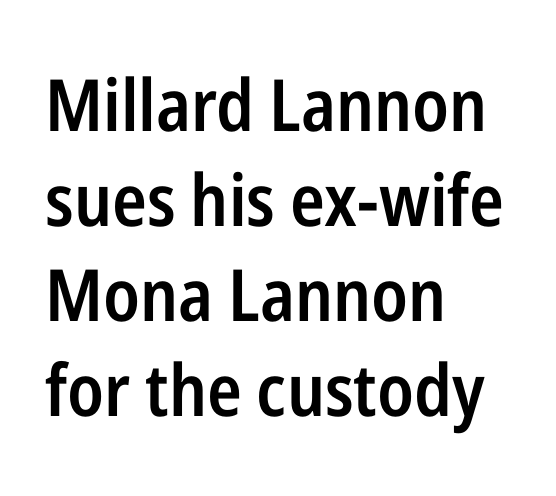
Q: Is the text bold? A: Semi-bold.
Q: Is the text italic (slanted)? A: No, it is upright.
Q: Is the typeface a serif or a sans-serif typeface? A: Sans-serif.
Q: Is the text underlined? A: No.
Q: How is the paragraph aligned? A: Left-aligned.
Q: Is the spacing between letters normal or unusually wide? A: Normal.
Q: Is the spacing between lines tight, normal or loose? A: Normal.
Q: Width (condensed, normal, or wide)? A: Condensed.
Q: Stroke contrast? A: Low.
Q: x-height? A: Medium.
Q: Monospaced? A: No.
